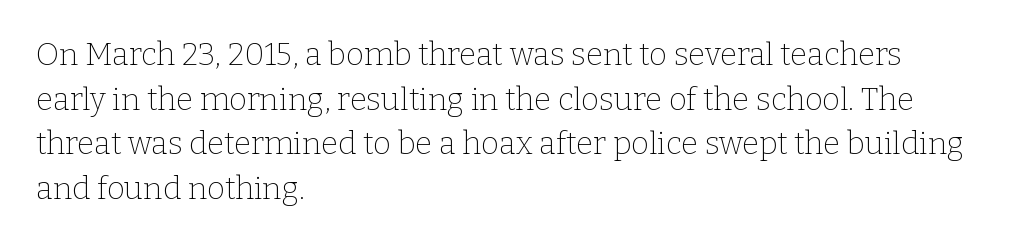
{"serif": "yes", "italic": "no", "bold": "no", "weight": "thin", "width": "normal", "stroke_contrast": "low", "x_height": "medium", "monospaced": "no", "underline": "no", "align": "left", "line_spacing": "normal", "line_spacing_ratio": 1.44, "letter_spacing": "normal", "letter_spacing_em": 0.0, "glyph_px": 31}
